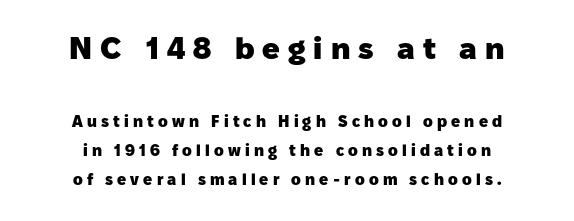
Q: Is the text bold? A: Yes.
Q: Is the text italic (slanted)? A: No, it is upright.
Q: Is the typeface a serif or a sans-serif typeface? A: Sans-serif.
Q: Is the text underlined? A: No.
Q: How is the paragraph aligned? A: Centered.
Q: Is the spacing between letters normal or unusually wide? A: Unusually wide.
Q: Which block of text is set in a larger size, the first (top) or the second (bottom)? A: The first (top) one.
Q: Width (condensed, normal, or wide)? A: Normal.
Q: Stroke contrast? A: Low.
Q: x-height? A: Medium.
Q: Monospaced? A: No.
